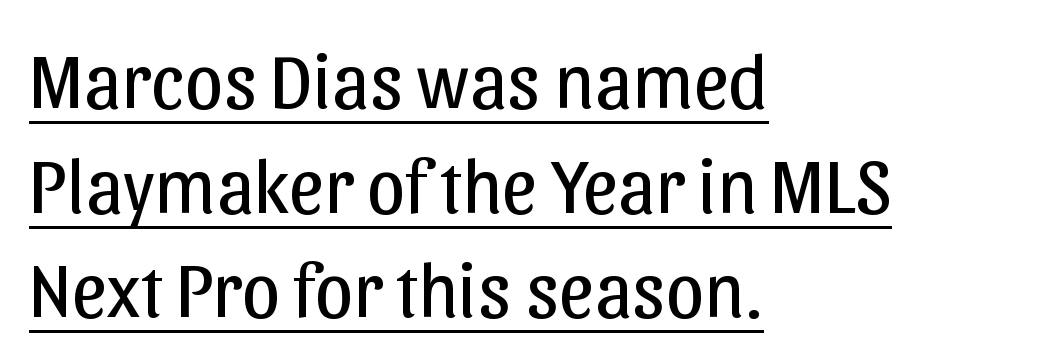
Q: Is the text bold? A: No.
Q: Is the text italic (slanted)? A: No, it is upright.
Q: Is the typeface a serif or a sans-serif typeface? A: Sans-serif.
Q: Is the text underlined? A: Yes.
Q: How is the paragraph aligned? A: Left-aligned.
Q: Is the spacing between letters normal or unusually wide? A: Normal.
Q: Is the spacing between lines tight, normal or loose? A: Normal.
Q: Width (condensed, normal, or wide)? A: Normal.
Q: Stroke contrast? A: Low.
Q: x-height? A: Medium.
Q: Monospaced? A: No.
